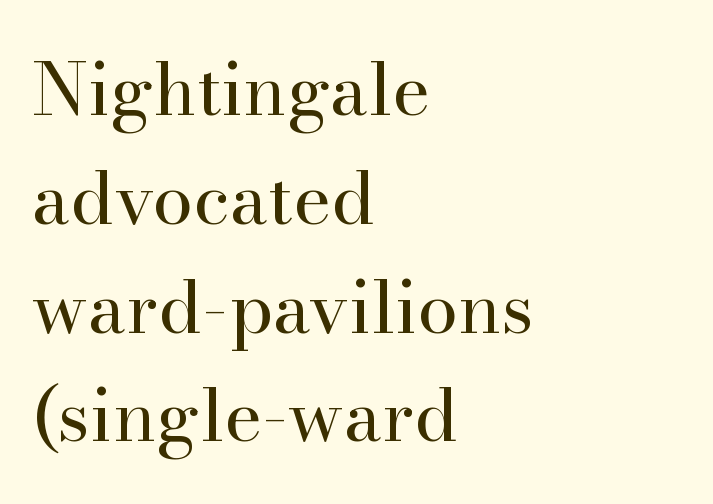
This block has exactly the height ordinary leading produces. A bare baseline throughout the passage. The letterforms sit at book weight or below. Do the characters align in a grid? No, the font is proportional. If you drew a ruler down the left edge, every line would touch it.
